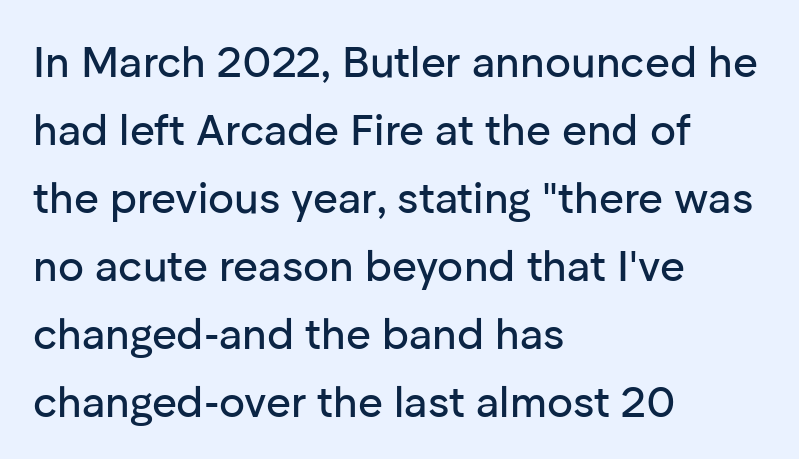
Q: Is the text italic (slanted)? A: No, it is upright.
Q: Is the typeface a serif or a sans-serif typeface? A: Sans-serif.
Q: Is the text underlined? A: No.
Q: How is the paragraph aligned? A: Left-aligned.
Q: Is the spacing between letters normal or unusually wide? A: Normal.
Q: Is the spacing between lines tight, normal or loose? A: Normal.
Q: Width (condensed, normal, or wide)? A: Normal.
Q: Stroke contrast? A: Low.
Q: x-height? A: Medium.
Q: Monospaced? A: No.
